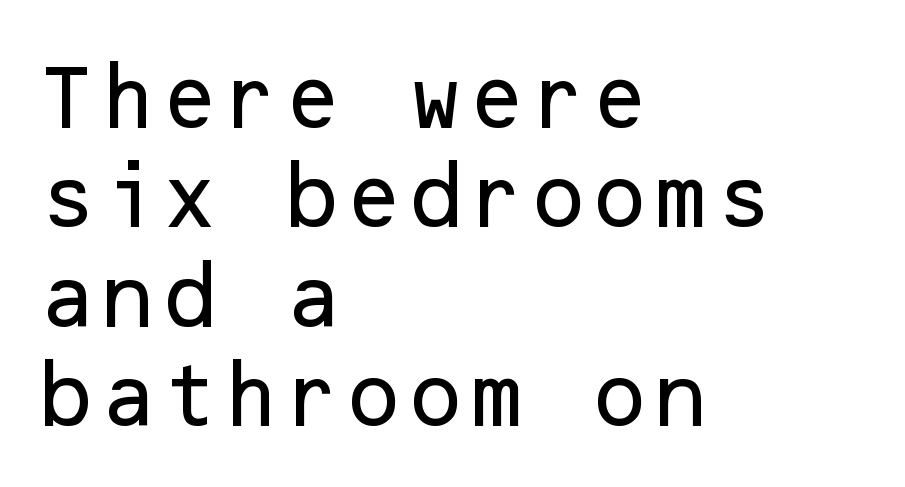
The image shows 71 px sans-serif type, upright; set left-aligned, normal line spacing (1.4x), normal letter spacing, not underlined; low stroke contrast and a medium x-height.
